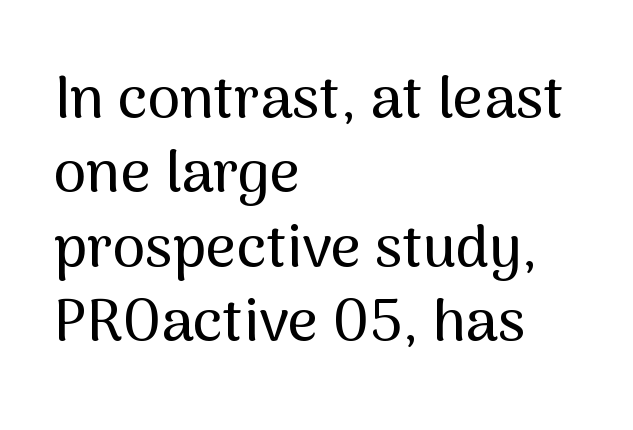
{"serif": "no", "italic": "no", "width": "normal", "stroke_contrast": "medium", "x_height": "medium", "monospaced": "no", "underline": "no", "align": "left", "line_spacing": "normal", "line_spacing_ratio": 1.26, "letter_spacing": "normal", "letter_spacing_em": 0.0, "glyph_px": 59}
